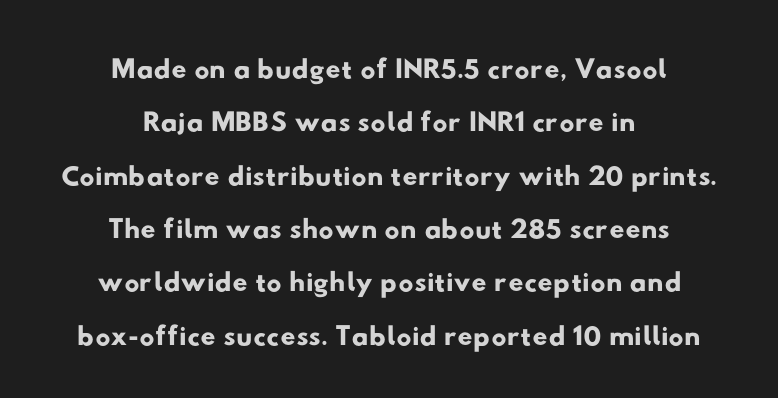
{"serif": "no", "width": "wide", "stroke_contrast": "low", "x_height": "small", "monospaced": "no", "underline": "no", "align": "center", "line_spacing": "normal", "line_spacing_ratio": 1.27, "letter_spacing": "normal", "letter_spacing_em": 0.0, "glyph_px": 42}
